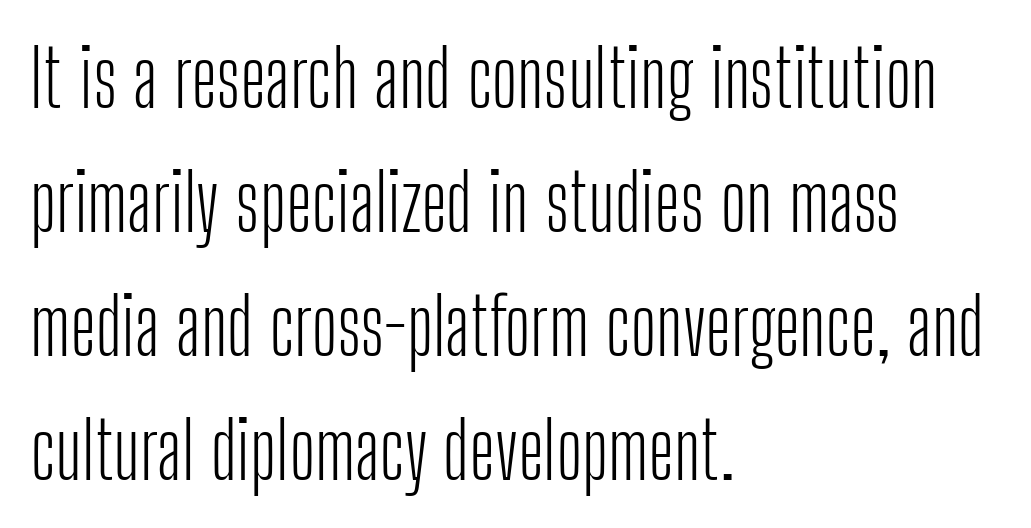
Q: Is the text bold? A: No.
Q: Is the text italic (slanted)? A: No, it is upright.
Q: Is the typeface a serif or a sans-serif typeface? A: Sans-serif.
Q: Is the text underlined? A: No.
Q: How is the paragraph aligned? A: Left-aligned.
Q: Is the spacing between letters normal or unusually wide? A: Normal.
Q: Is the spacing between lines tight, normal or loose? A: Normal.
Q: Width (condensed, normal, or wide)? A: Condensed.
Q: Stroke contrast? A: Low.
Q: x-height? A: Medium.
Q: Monospaced? A: No.
